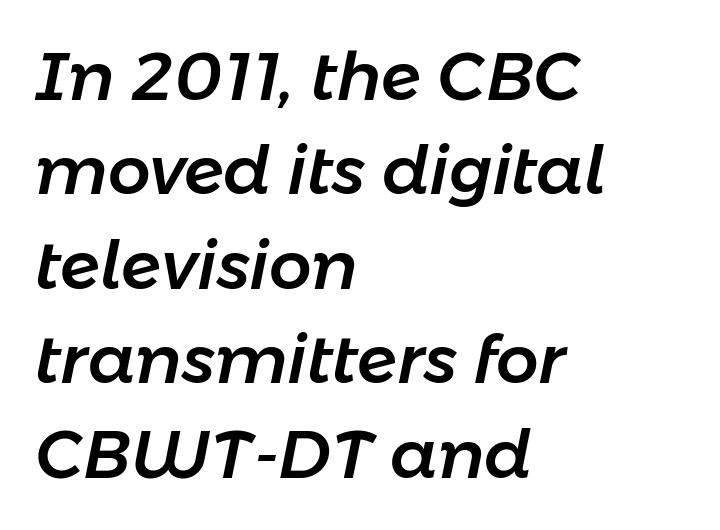
{"italic": "yes", "lean": "right", "slant_degrees": 11, "width": "normal", "stroke_contrast": "low", "x_height": "medium", "monospaced": "no", "underline": "no", "align": "left", "line_spacing": "normal", "line_spacing_ratio": 1.41, "letter_spacing": "normal", "letter_spacing_em": 0.0, "glyph_px": 67}
